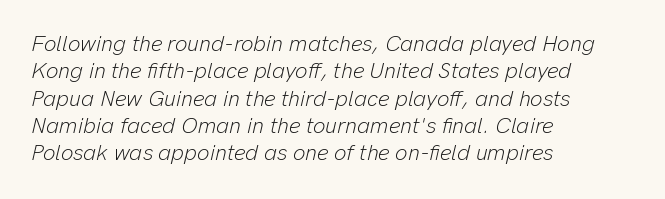
Q: Is the text bold? A: No.
Q: Is the text italic (slanted)? A: Yes, it leans right by about 13 degrees.
Q: Is the text underlined? A: No.
Q: How is the paragraph aligned? A: Left-aligned.
Q: Is the spacing between letters normal or unusually wide? A: Normal.
